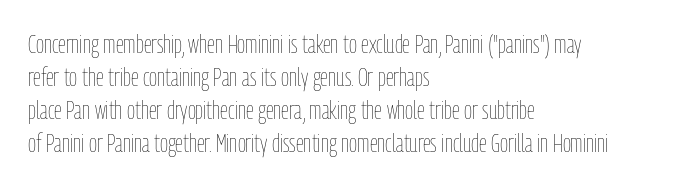
Q: Is the text bold? A: No.
Q: Is the text italic (slanted)? A: No, it is upright.
Q: Is the text underlined? A: No.
Q: How is the paragraph aligned? A: Left-aligned.
Q: Is the spacing between letters normal or unusually wide? A: Normal.
Q: Is the spacing between lines tight, normal or loose? A: Normal.
